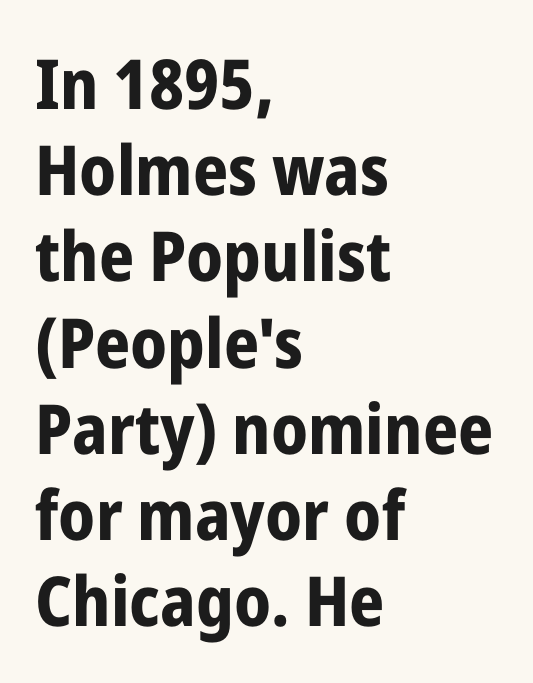
Q: Is the text bold? A: Yes.
Q: Is the text italic (slanted)? A: No, it is upright.
Q: Is the typeface a serif or a sans-serif typeface? A: Sans-serif.
Q: Is the text underlined? A: No.
Q: How is the paragraph aligned? A: Left-aligned.
Q: Is the spacing between letters normal or unusually wide? A: Normal.
Q: Is the spacing between lines tight, normal or loose? A: Normal.
Q: Width (condensed, normal, or wide)? A: Condensed.
Q: Stroke contrast? A: Low.
Q: x-height? A: Medium.
Q: Monospaced? A: No.
